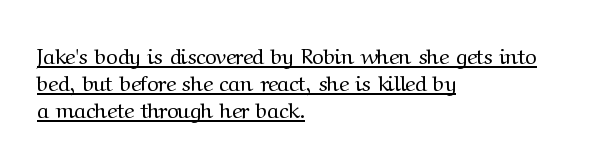
{"italic": "no", "bold": "no", "underline": "yes", "align": "left", "line_spacing_ratio": 1.23, "letter_spacing": "normal", "letter_spacing_em": 0.0, "glyph_px": 22}
